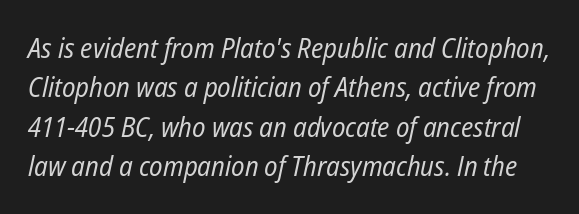
{"italic": "yes", "lean": "right", "slant_degrees": 12, "bold": "no", "weight": "regular", "width": "condensed", "stroke_contrast": "low", "x_height": "medium", "monospaced": "no", "underline": "no", "line_spacing": "normal", "line_spacing_ratio": 1.41, "letter_spacing": "normal", "letter_spacing_em": 0.0, "glyph_px": 28}
